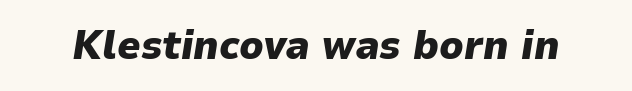
Is the letter spacing exaggerated? No — it looks like the ordinary default. Is this a fixed-width face? No — the glyphs have proportional, varying widths. There's an unmistakable incline to the writing here. Descenders are the only things crossing below the line. Compared with an ordinary text face, these strokes are far heavier — a full bold.
